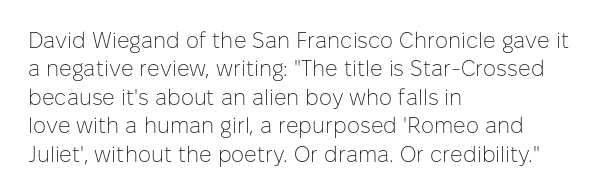
The image shows 22 px text type, upright; set left-aligned, normal line spacing (1.29x), normal letter spacing, not underlined.
